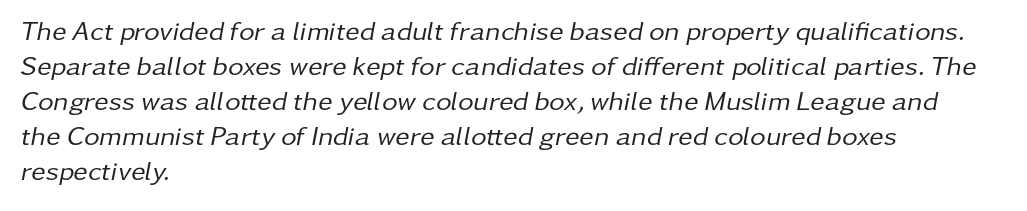
Has an underline been added? It has not. The rendering keeps characters at their native spacing. Vertically, the passage feels balanced, rows spaced as you'd expect. Designer's note — italics engaged. Weight class: somewhere from thin through regular. This sample is left-justified, so line endings fall wherever the words run out.
